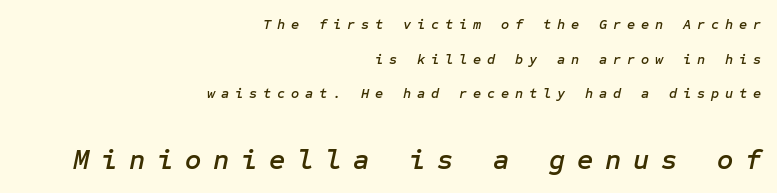
Q: Is the text italic (slanted)? A: Yes, it leans right by about 12 degrees.
Q: Is the text underlined? A: No.
Q: How is the paragraph aligned? A: Right-aligned.
Q: Is the spacing between letters normal or unusually wide? A: Unusually wide.
Q: Is the spacing between lines tight, normal or loose? A: Loose.
Q: Which block of text is set in a larger size, the first (top) or the second (bottom)? A: The second (bottom) one.
Q: Width (condensed, normal, or wide)? A: Normal.
Q: Stroke contrast? A: Low.
Q: x-height? A: Medium.
